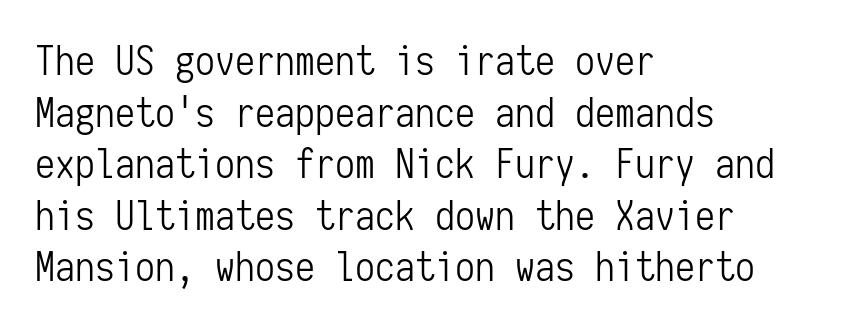
{"serif": "no", "italic": "no", "bold": "no", "weight": "light", "width": "condensed", "stroke_contrast": "low", "x_height": "medium", "monospaced": "yes", "underline": "no", "align": "left", "line_spacing": "normal", "line_spacing_ratio": 1.29, "letter_spacing": "normal", "letter_spacing_em": 0.0, "glyph_px": 40}
